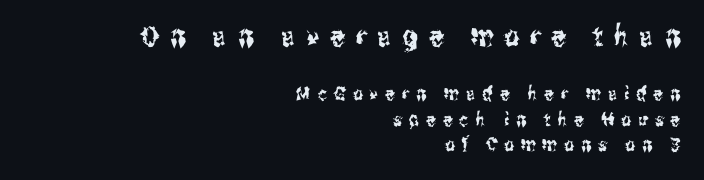
Q: Is the text italic (slanted)? A: No, it is upright.
Q: Is the typeface a serif or a sans-serif typeface? A: Sans-serif.
Q: Is the text underlined? A: No.
Q: How is the paragraph aligned? A: Right-aligned.
Q: Is the spacing between letters normal or unusually wide? A: Unusually wide.
Q: Is the spacing between lines tight, normal or loose? A: Normal.
Q: Which block of text is set in a larger size, the first (top) or the second (bottom)? A: The first (top) one.
Q: Width (condensed, normal, or wide)? A: Condensed.
Q: Stroke contrast? A: Medium.
Q: x-height? A: Medium.
Q: Monospaced? A: No.
